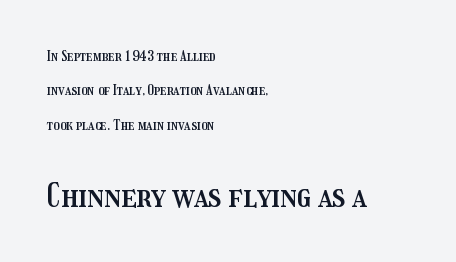
{"italic": "no", "width": "condensed", "stroke_contrast": "medium", "x_height": "medium", "monospaced": "no", "underline": "no", "align": "left", "line_spacing": "loose", "line_spacing_ratio": 2.46, "letter_spacing": "normal", "letter_spacing_em": 0.0, "larger_block": "second", "size_ratio": 2.29, "glyph_px": 32}
